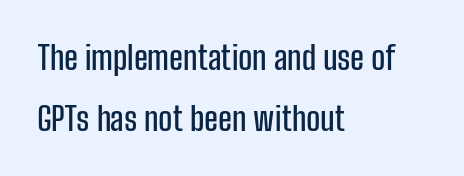
Descenders hang freely into open space. The ragged edge is on the right, which tells us the setting is flush left. A sans-serif font was chosen for this passage. Spacing verdict: proportional, widths tailored to each character.
